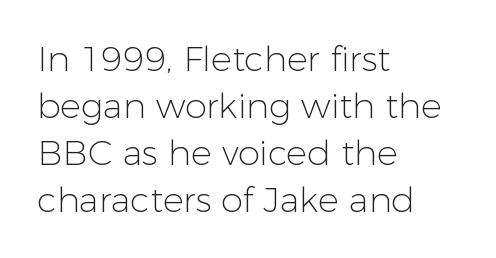
{"serif": "no", "italic": "no", "bold": "no", "weight": "light", "width": "normal", "stroke_contrast": "low", "x_height": "medium", "monospaced": "no", "underline": "no", "align": "left", "line_spacing": "normal", "line_spacing_ratio": 1.34, "letter_spacing": "normal", "letter_spacing_em": 0.0, "glyph_px": 35}
